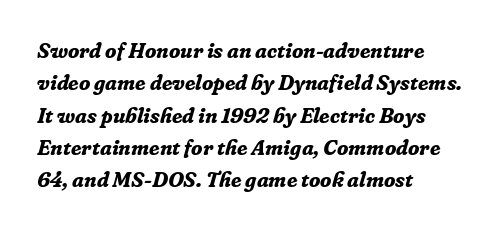
Summary of vertical rhythm: regular, with standard interline spacing. In CSS terms this would be text-align: left. Compared with ordinary roman type, these characters are visibly tilted. These lines keep a tight, regular rhythm from letter to letter.
